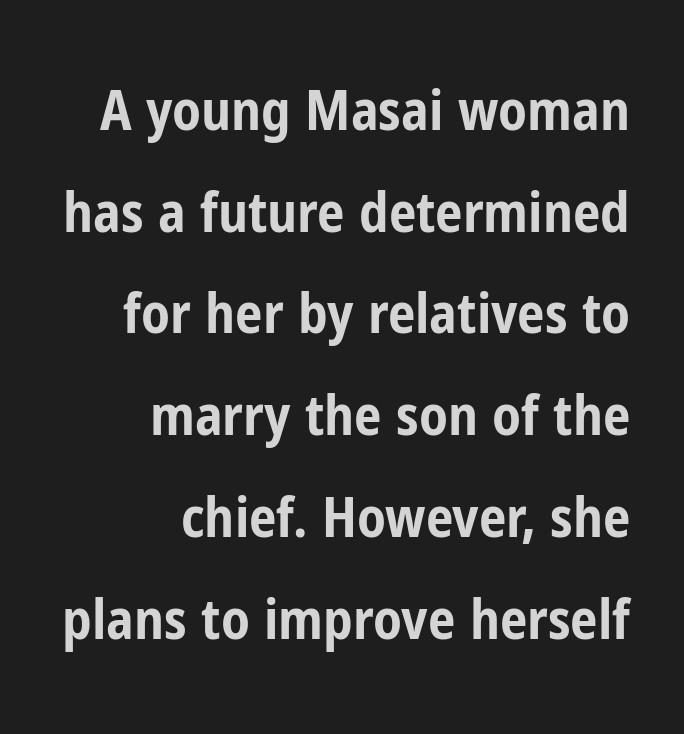
A flush-right, rag-left setting is used for this passage. The designer went with a sans here, leaving each stem footless. Clear beneath every line of the passage. The face used here has the dense, thick strokes of a bold. Style check: upright. Looks like regular typesetting: each glyph gets only the width it needs.
